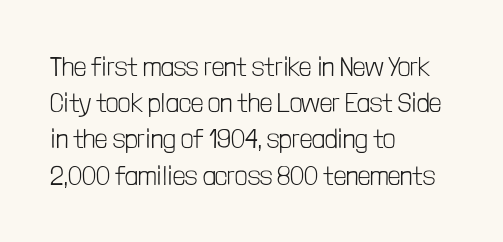
{"italic": "no", "bold": "no", "underline": "no", "align": "left", "line_spacing": "normal", "line_spacing_ratio": 1.34, "letter_spacing": "normal", "letter_spacing_em": 0.0, "glyph_px": 27}
